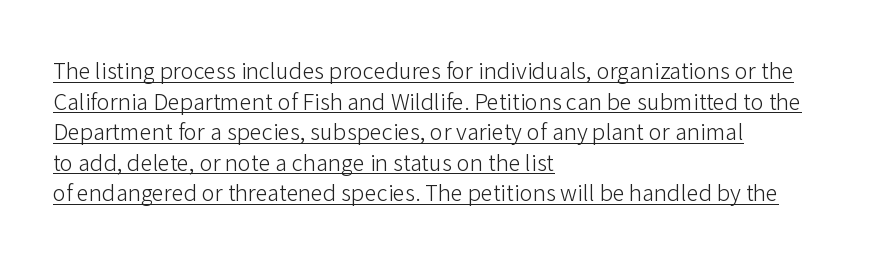
Q: Is the text bold? A: No.
Q: Is the text italic (slanted)? A: No, it is upright.
Q: Is the text underlined? A: Yes.
Q: How is the paragraph aligned? A: Left-aligned.
Q: Is the spacing between letters normal or unusually wide? A: Normal.
Q: Is the spacing between lines tight, normal or loose? A: Normal.
